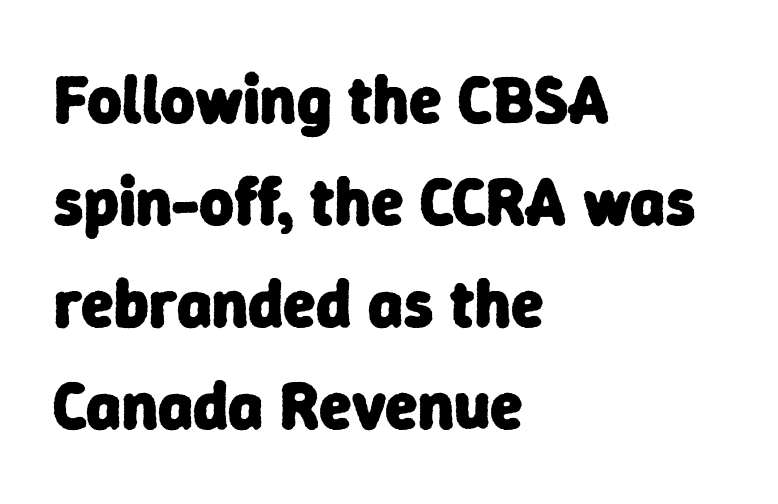
The image shows 67 px heavy sans-serif type; set left-aligned, normal line spacing (1.52x), normal letter spacing, not underlined; low stroke contrast and a medium x-height.
